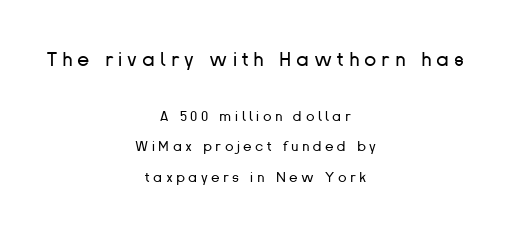
{"italic": "no", "bold": "no", "underline": "no", "align": "center", "line_spacing": "loose", "line_spacing_ratio": 2.18, "letter_spacing": "wide", "letter_spacing_em": 0.25, "larger_block": "first", "size_ratio": 1.43, "glyph_px": 20}
